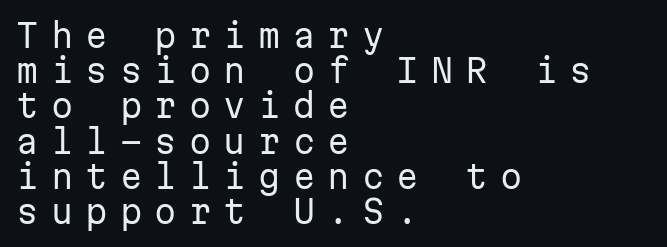
Q: Is the text bold? A: No.
Q: Is the text italic (slanted)? A: No, it is upright.
Q: Is the typeface a serif or a sans-serif typeface? A: Sans-serif.
Q: Is the text underlined? A: No.
Q: How is the paragraph aligned? A: Left-aligned.
Q: Is the spacing between letters normal or unusually wide? A: Unusually wide.
Q: Is the spacing between lines tight, normal or loose? A: Tight.
Q: Width (condensed, normal, or wide)? A: Normal.
Q: Stroke contrast? A: Low.
Q: x-height? A: Medium.
Q: Monospaced? A: Yes.
